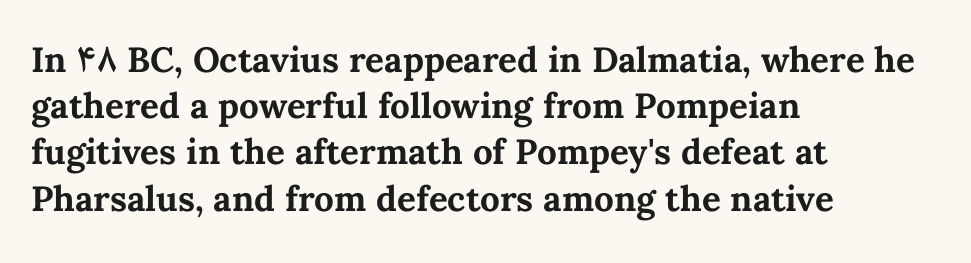
The image shows 35 px bold type, upright; set left-aligned, normal line spacing (1.32x), normal letter spacing, not underlined; medium stroke contrast and a medium x-height.
